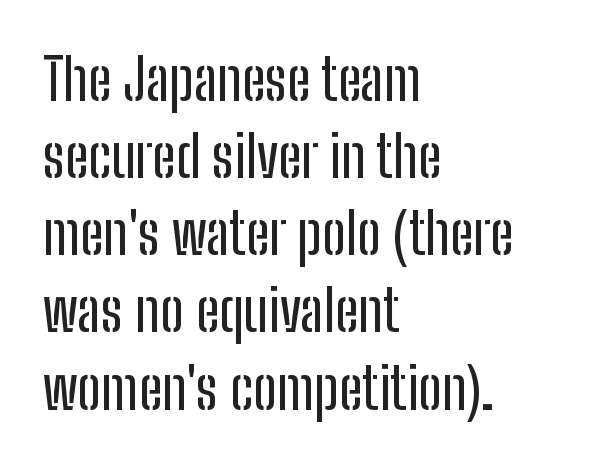
The image shows 58 px condensed sans-serif type, upright; set left-aligned, normal line spacing (1.33x), normal letter spacing, not underlined; low stroke contrast and a medium x-height.
